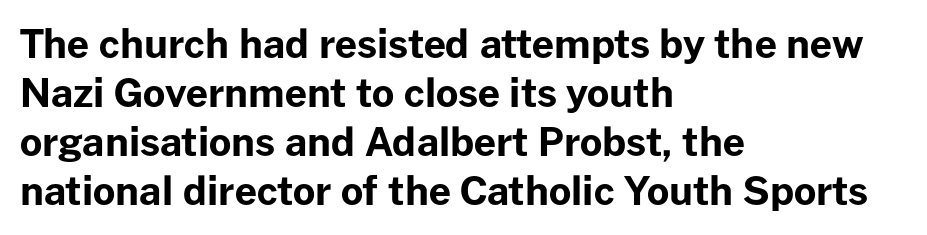
{"serif": "no", "italic": "no", "bold": "yes", "weight": "bold", "width": "normal", "stroke_contrast": "low", "x_height": "medium", "monospaced": "no", "underline": "no", "align": "left", "line_spacing": "normal", "line_spacing_ratio": 1.26, "letter_spacing": "normal", "letter_spacing_em": 0.0, "glyph_px": 39}
